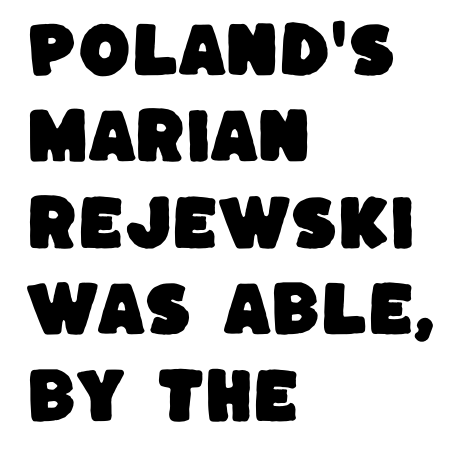
Q: Is the typeface a serif or a sans-serif typeface? A: Sans-serif.
Q: Is the text underlined? A: No.
Q: How is the paragraph aligned? A: Left-aligned.
Q: Is the spacing between letters normal or unusually wide? A: Normal.
Q: Is the spacing between lines tight, normal or loose? A: Normal.
Q: Width (condensed, normal, or wide)? A: Normal.
Q: Stroke contrast? A: Low.
Q: x-height? A: Large.
Q: Monospaced? A: No.
